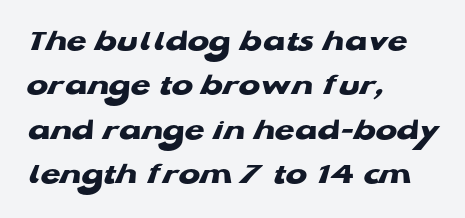
Q: Is the text bold? A: Yes.
Q: Is the typeface a serif or a sans-serif typeface? A: Sans-serif.
Q: Is the text underlined? A: No.
Q: How is the paragraph aligned? A: Left-aligned.
Q: Is the spacing between letters normal or unusually wide? A: Normal.
Q: Is the spacing between lines tight, normal or loose? A: Normal.
Q: Width (condensed, normal, or wide)? A: Wide.
Q: Stroke contrast? A: Low.
Q: x-height? A: Medium.
Q: Monospaced? A: No.
